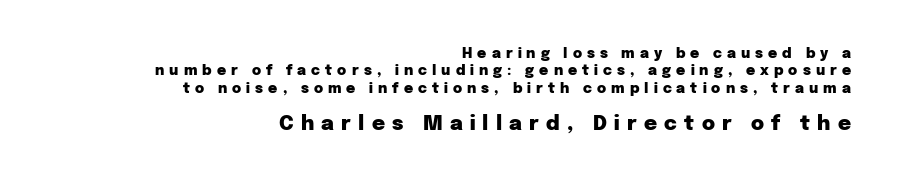
On the weight axis this lands at bold, roughly 700. How would I describe the line gaps? Plain and ordinary. The text block is weighted toward the right margin, trailing off unevenly leftward. You get the small type first, then a jump to larger type.
